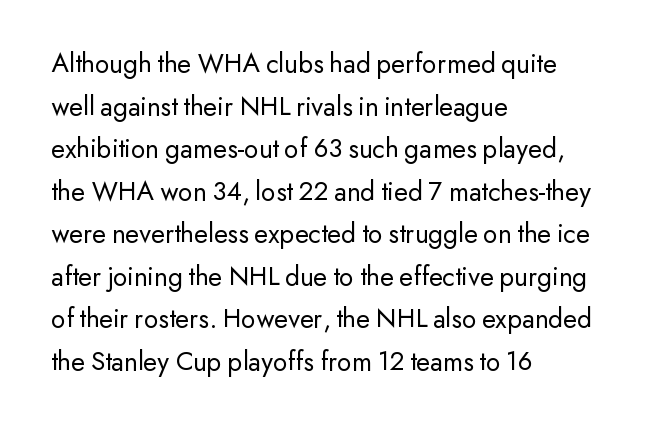
The image shows 28 px regular-weight sans-serif type, upright; set left-aligned, normal line spacing (1.52x), normal letter spacing, not underlined; low stroke contrast and a small x-height.
